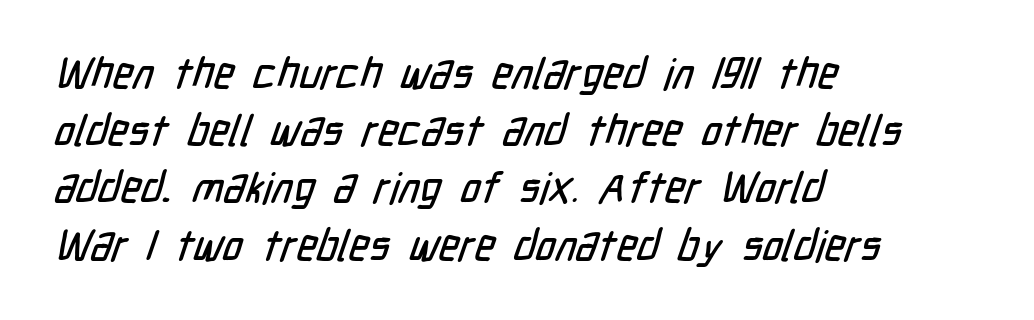
The image shows 43 px condensed sans-serif type; set left-aligned, normal line spacing (1.33x), normal letter spacing, not underlined; low stroke contrast and a medium x-height.
